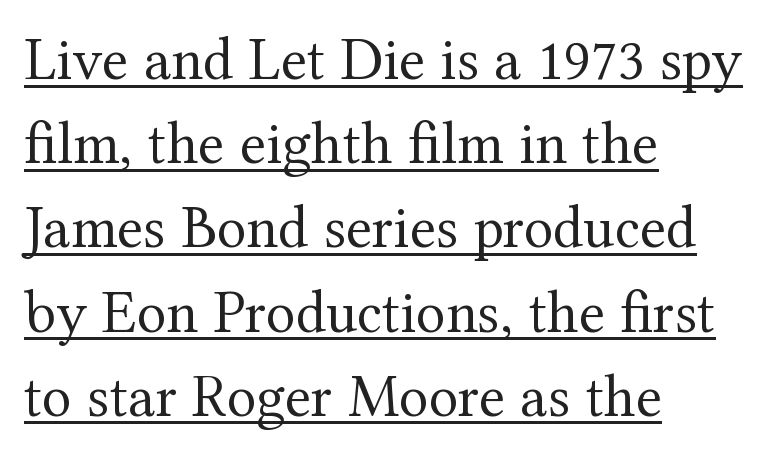
{"serif": "yes", "italic": "no", "bold": "no", "weight": "regular", "width": "normal", "stroke_contrast": "medium", "x_height": "medium", "monospaced": "no", "underline": "yes", "align": "left", "line_spacing": "normal", "line_spacing_ratio": 1.38, "letter_spacing": "normal", "letter_spacing_em": 0.0, "glyph_px": 61}
